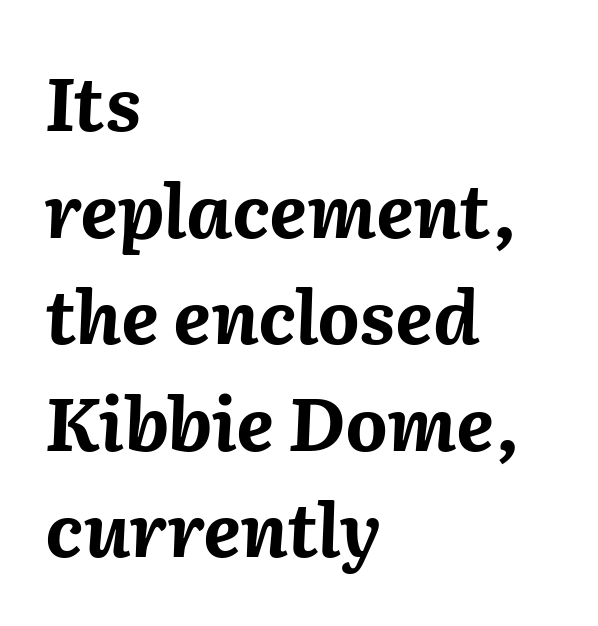
Q: Is the text bold? A: Yes.
Q: Is the text italic (slanted)? A: Yes, it leans right by about 2 degrees.
Q: Is the text underlined? A: No.
Q: How is the paragraph aligned? A: Left-aligned.
Q: Is the spacing between letters normal or unusually wide? A: Normal.
Q: Is the spacing between lines tight, normal or loose? A: Normal.
Q: Width (condensed, normal, or wide)? A: Normal.
Q: Stroke contrast? A: Medium.
Q: x-height? A: Medium.
Q: Monospaced? A: No.
